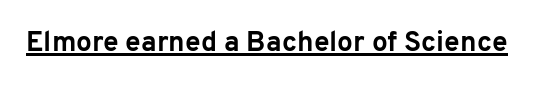
These lines are composed in type without serifs. How are the letters spaced? Ordinarily, with no added tracking. Caption: bold face, heavy strokes. This is underlined copy, the kind a proofreader might mark for attention. This sample uses an upright cut, with every glyph sitting square on the baseline. Each letter keeps its own natural width here, so spacing adapts to shape.
